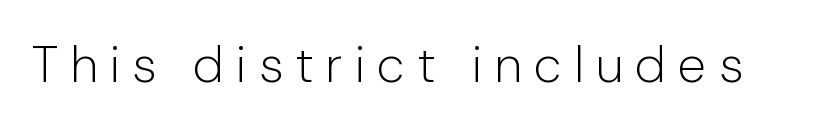
{"serif": "no", "italic": "no", "bold": "no", "weight": "light", "width": "normal", "stroke_contrast": "low", "x_height": "medium", "monospaced": "no", "underline": "no", "letter_spacing": "wide", "letter_spacing_em": 0.24, "glyph_px": 51}
